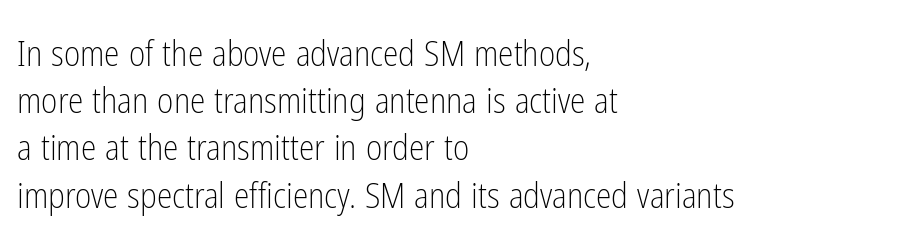
Spacing verdict: proportional, widths tailored to each character. Is there any slant? The stems are plumb. The line-height multiplier appears to be the usual default. Clear beneath every line of the passage. Observe the ordinary spacing: letters are neighbours, not strangers. Unlike a traditional serif, this face leaves its strokes unadorned.
